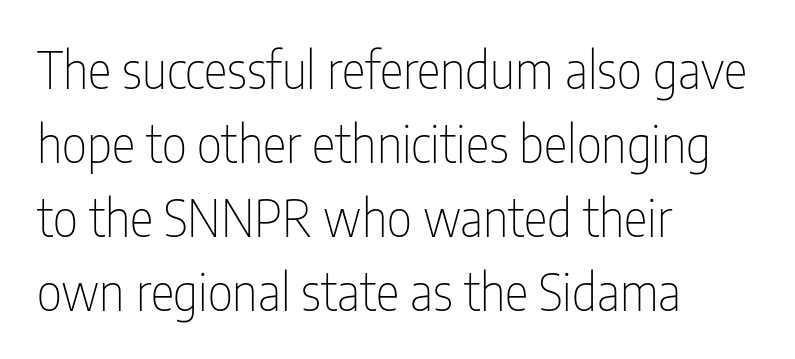
Q: Is the text bold? A: No.
Q: Is the text italic (slanted)? A: No, it is upright.
Q: Is the typeface a serif or a sans-serif typeface? A: Sans-serif.
Q: Is the text underlined? A: No.
Q: How is the paragraph aligned? A: Left-aligned.
Q: Is the spacing between letters normal or unusually wide? A: Normal.
Q: Is the spacing between lines tight, normal or loose? A: Normal.
Q: Width (condensed, normal, or wide)? A: Condensed.
Q: Stroke contrast? A: Low.
Q: x-height? A: Medium.
Q: Monospaced? A: No.
